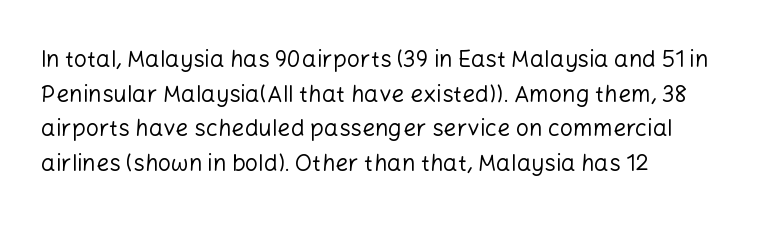
Vertical strokes here are truly vertical. Is the block centered? No — it sits flush against the left margin. Standard letterfit; no display-style spreading of the glyphs. This is not heavy type; no bold has been used.
